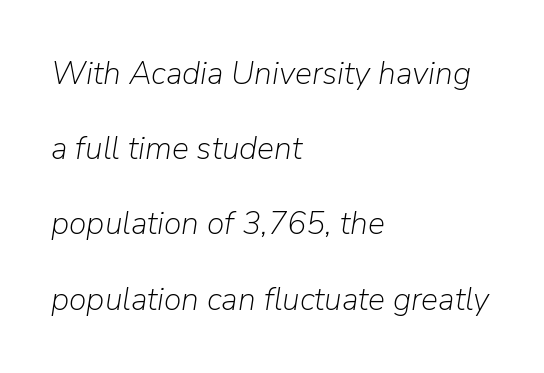
Q: Is the text bold? A: No.
Q: Is the text italic (slanted)? A: Yes, it leans right by about 9 degrees.
Q: Is the text underlined? A: No.
Q: How is the paragraph aligned? A: Left-aligned.
Q: Is the spacing between letters normal or unusually wide? A: Normal.
Q: Is the spacing between lines tight, normal or loose? A: Loose.
Q: Width (condensed, normal, or wide)? A: Normal.
Q: Stroke contrast? A: Low.
Q: x-height? A: Medium.
Q: Monospaced? A: No.
